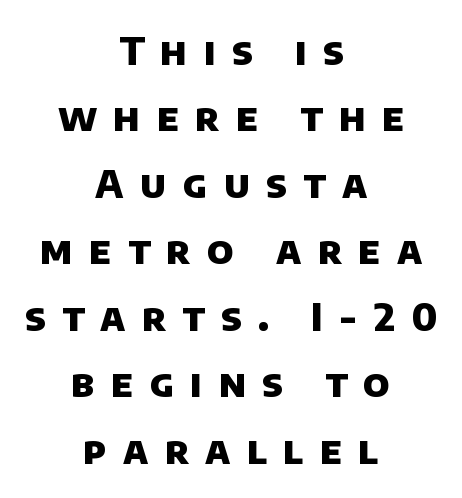
{"serif": "no", "bold": "yes", "weight": "heavy", "width": "normal", "stroke_contrast": "low", "x_height": "large", "monospaced": "no", "underline": "no", "align": "center", "line_spacing_ratio": 1.75, "letter_spacing": "wide", "letter_spacing_em": 0.43, "glyph_px": 38}
